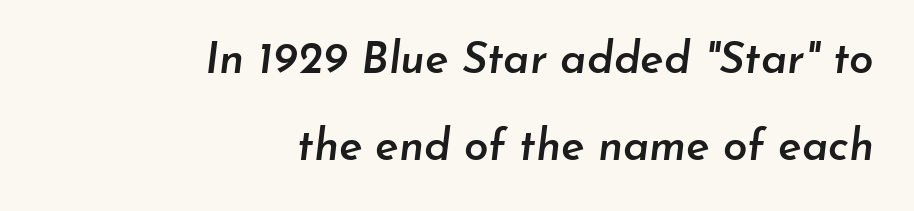
The image shows 44 px semibold type, italic (leaning right); set right-aligned, loose line spacing (1.97x), normal letter spacing, not underlined; low stroke contrast and a small x-height.
